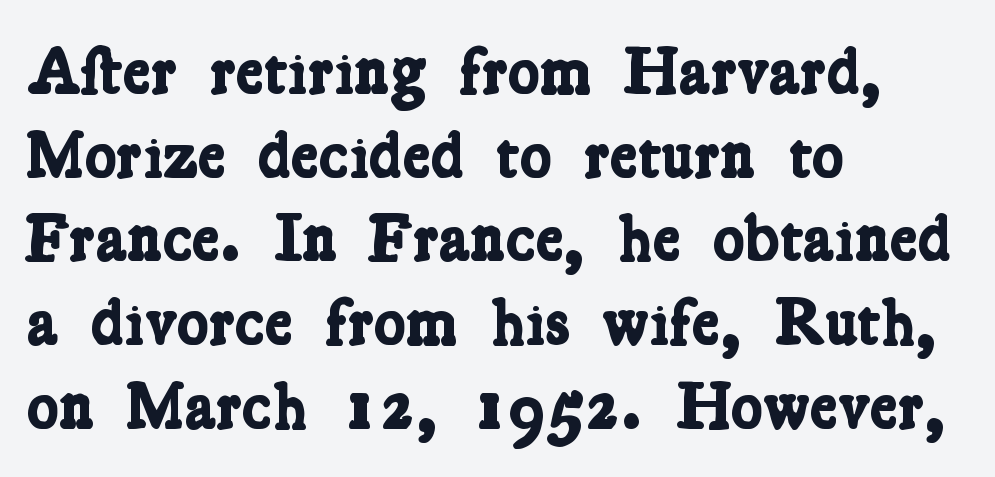
Spacing verdict: proportional, widths tailored to each character. The line texture is even and compact thanks to regular tracking. Does the leading feel generous? No, just average. You'd pick this weight for a headline — it's a proper bold. The typesetter chose a ragged-right arrangement here.
